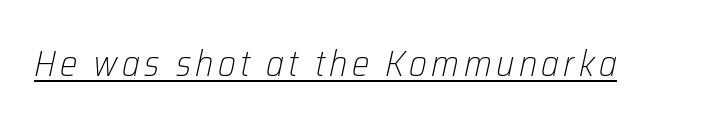
{"italic": "yes", "lean": "right", "slant_degrees": 12, "bold": "no", "weight": "light", "width": "condensed", "stroke_contrast": "low", "x_height": "medium", "monospaced": "no", "underline": "yes", "glyph_px": 37}
